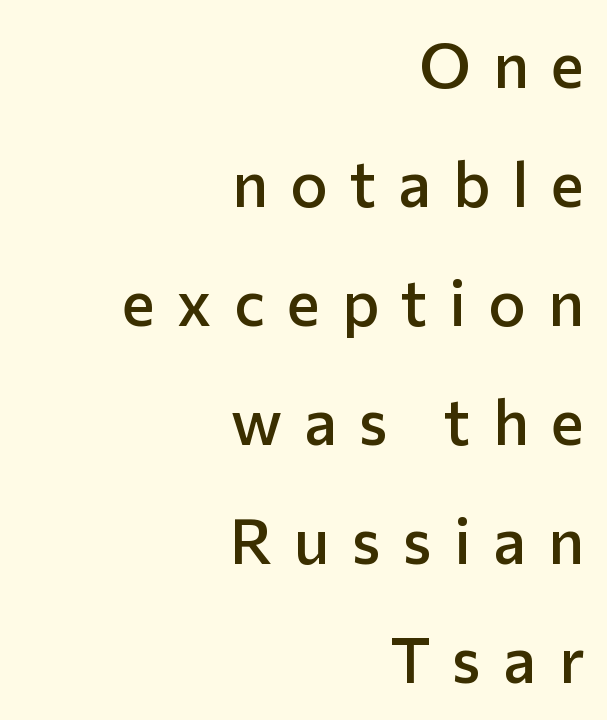
{"serif": "no", "italic": "no", "bold": "semi", "weight": "semibold", "width": "normal", "stroke_contrast": "low", "x_height": "medium", "monospaced": "no", "underline": "no", "align": "right", "line_spacing_ratio": 1.89, "letter_spacing": "wide", "letter_spacing_em": 0.35, "glyph_px": 63}
